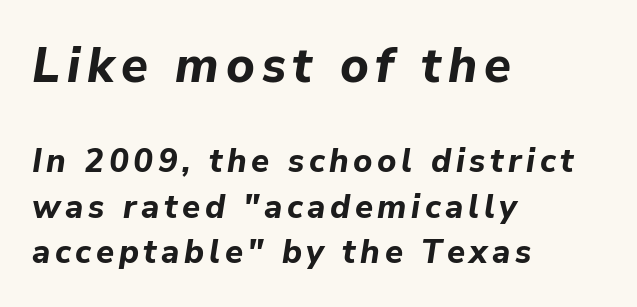
The image shows 49 px bold type, italic (leaning right); set left-aligned, normal line spacing (1.37x), not underlined; the first (top) block is 1.48x larger; low stroke contrast and a medium x-height.
